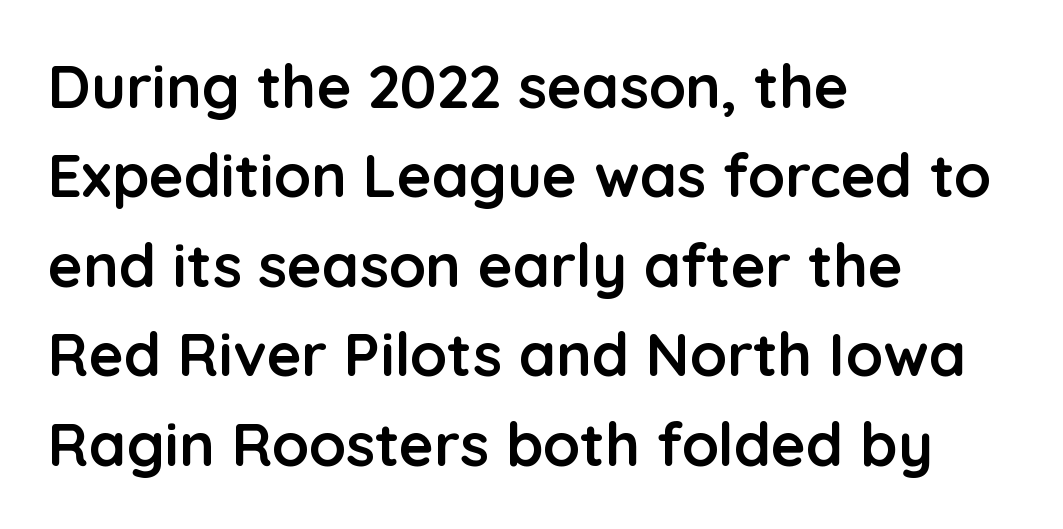
{"serif": "no", "italic": "no", "bold": "yes", "weight": "semibold", "width": "normal", "stroke_contrast": "low", "x_height": "medium", "monospaced": "no", "underline": "no", "align": "left", "line_spacing": "normal", "line_spacing_ratio": 1.49, "letter_spacing": "normal", "letter_spacing_em": 0.0, "glyph_px": 60}
